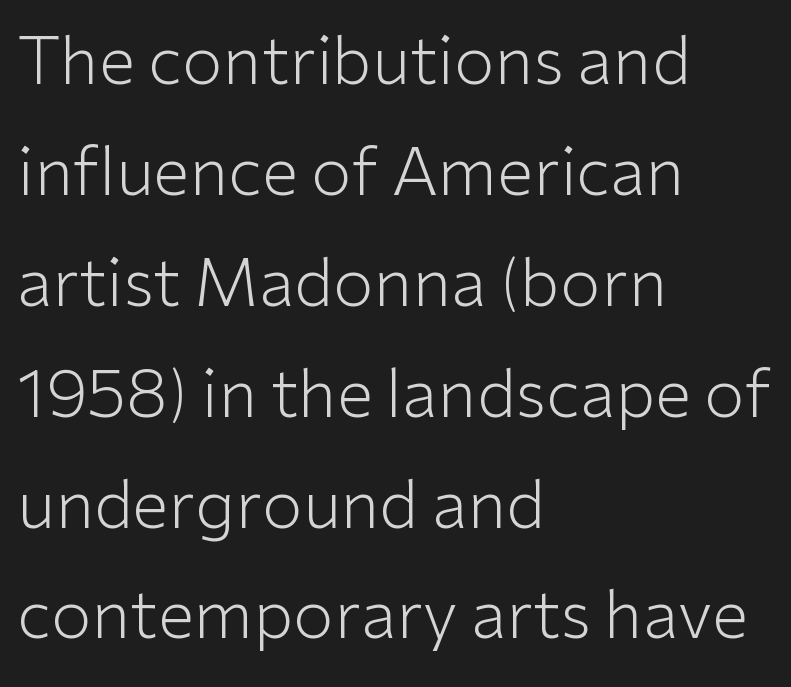
{"serif": "no", "italic": "no", "bold": "no", "weight": "light", "width": "normal", "stroke_contrast": "low", "x_height": "medium", "monospaced": "no", "underline": "no", "align": "left", "line_spacing": "normal", "line_spacing_ratio": 1.68, "letter_spacing": "normal", "letter_spacing_em": 0.0, "glyph_px": 66}
